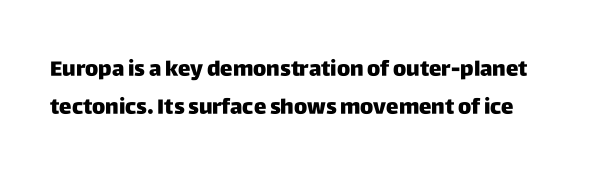
{"italic": "no", "underline": "no", "line_spacing_ratio": 1.83, "letter_spacing": "normal", "letter_spacing_em": 0.0, "glyph_px": 21}
